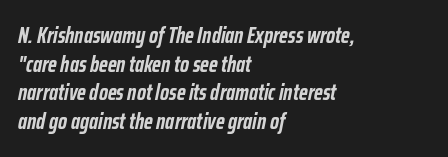
The image shows 22 px bold type, italic (leaning right); set left-aligned, normal line spacing (1.3x), normal letter spacing, not underlined.
